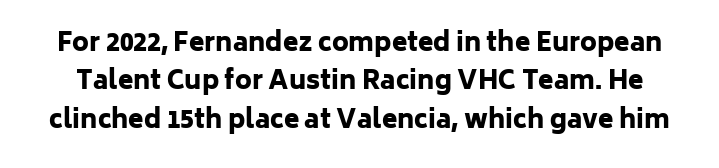
{"italic": "no", "bold": "yes", "underline": "no", "line_spacing": "normal", "line_spacing_ratio": 1.54, "letter_spacing": "normal", "letter_spacing_em": 0.0, "glyph_px": 25}
